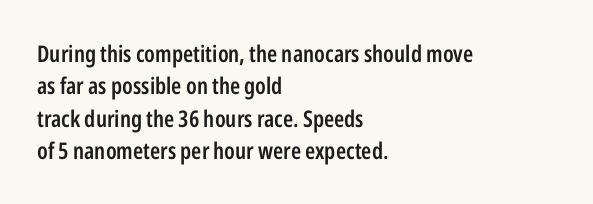
Q: Is the text bold? A: Semi-bold.
Q: Is the text italic (slanted)? A: No, it is upright.
Q: Is the text underlined? A: No.
Q: How is the paragraph aligned? A: Left-aligned.
Q: Is the spacing between letters normal or unusually wide? A: Normal.
Q: Is the spacing between lines tight, normal or loose? A: Normal.
